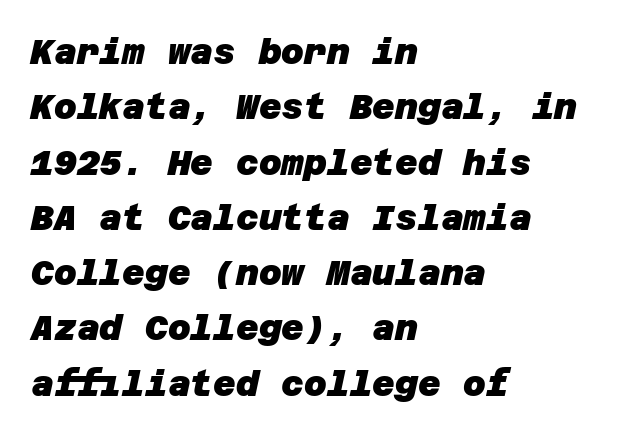
The image shows 35 px heavy sans-serif type; set left-aligned, normal line spacing (1.58x), normal letter spacing, not underlined; low stroke contrast and a large x-height.
